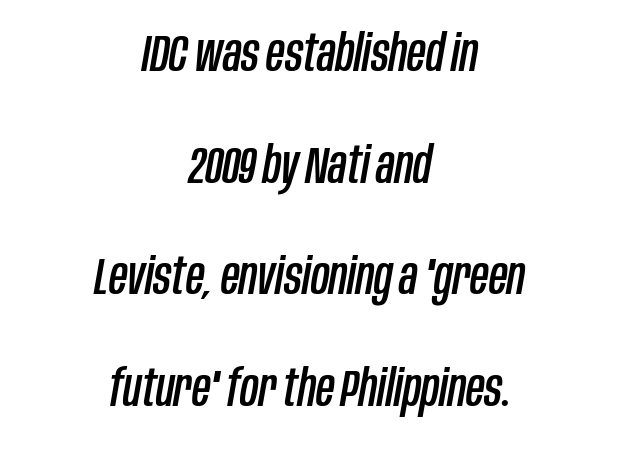
Q: Is the text italic (slanted)? A: Yes, it leans right by about 10 degrees.
Q: Is the text underlined? A: No.
Q: How is the paragraph aligned? A: Centered.
Q: Is the spacing between letters normal or unusually wide? A: Normal.
Q: Is the spacing between lines tight, normal or loose? A: Loose.
Q: Width (condensed, normal, or wide)? A: Condensed.
Q: Stroke contrast? A: Low.
Q: x-height? A: Large.
Q: Monospaced? A: No.
